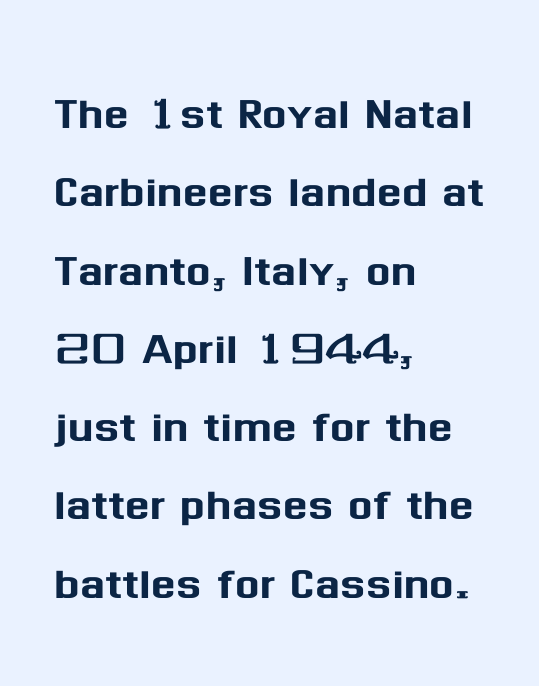
{"serif": "no", "italic": "no", "width": "normal", "stroke_contrast": "medium", "x_height": "medium", "monospaced": "no", "underline": "no", "align": "left", "line_spacing": "normal", "line_spacing_ratio": 1.35, "letter_spacing": "normal", "letter_spacing_em": 0.0, "glyph_px": 58}
